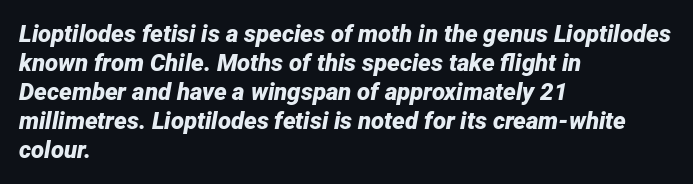
There is no visible air inserted between adjacent glyphs. Teacher's note: observe the even left margin — that is flush-left alignment. Is the type slanted? Yes — the strokes lean at a clear angle. Caption: bold face, heavy strokes.
